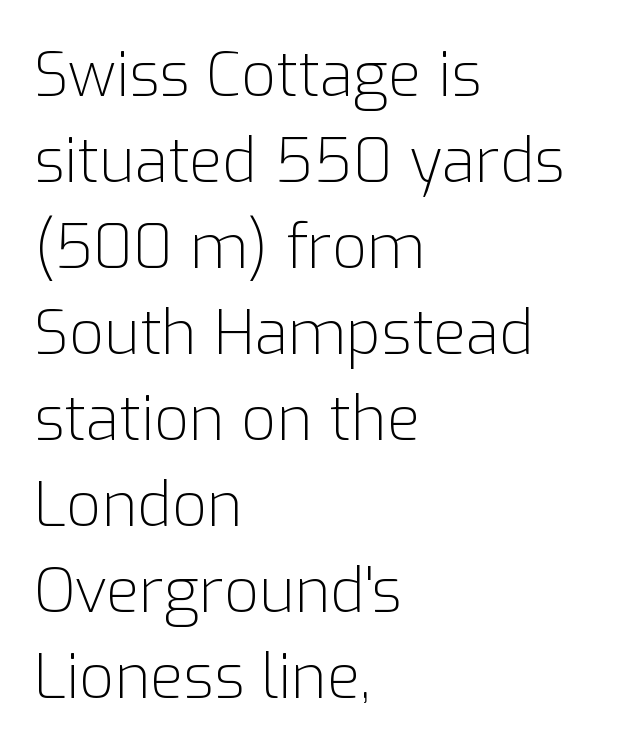
{"serif": "no", "italic": "no", "bold": "no", "weight": "light", "width": "normal", "stroke_contrast": "low", "x_height": "medium", "monospaced": "no", "underline": "no", "align": "left", "line_spacing": "normal", "line_spacing_ratio": 1.41, "letter_spacing": "normal", "letter_spacing_em": 0.0, "glyph_px": 61}
